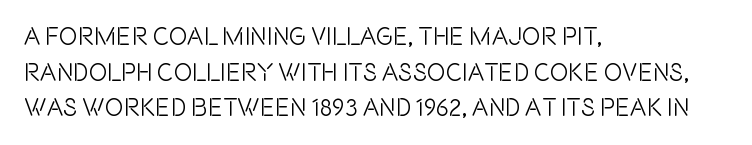
Glyph-to-glyph distance matches everyday printed text. The baseline area is clear. These lines are set flush left with a ragged right edge. Designer's note — italics off, roman on. The rendering uses a moderate line-height, typical for paragraphs.
